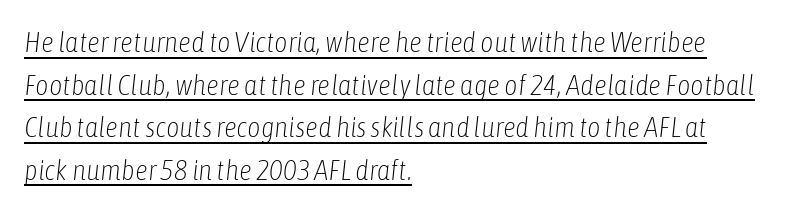
{"italic": "yes", "lean": "right", "slant_degrees": 6, "bold": "no", "weight": "light", "width": "condensed", "stroke_contrast": "low", "x_height": "medium", "monospaced": "no", "underline": "yes", "align": "left", "line_spacing": "normal", "line_spacing_ratio": 1.47, "letter_spacing": "normal", "letter_spacing_em": 0.0, "glyph_px": 29}
